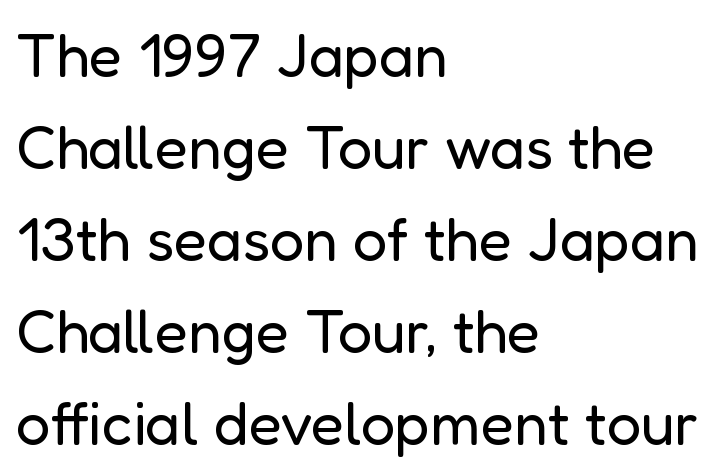
{"serif": "no", "italic": "no", "bold": "no", "weight": "regular", "width": "normal", "stroke_contrast": "low", "x_height": "medium", "monospaced": "no", "underline": "no", "align": "left", "line_spacing": "normal", "line_spacing_ratio": 1.51, "letter_spacing": "normal", "letter_spacing_em": 0.0, "glyph_px": 61}
